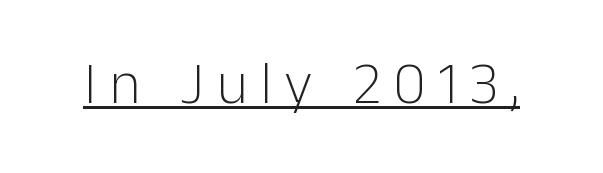
The image shows 60 px light sans-serif type, upright; set unusually wide letter spacing (+0.2 em), underlined; low stroke contrast and a medium x-height.
